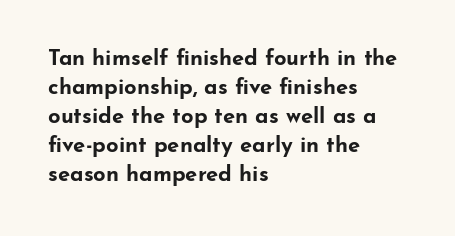
{"italic": "no", "bold": "yes", "underline": "no", "align": "left", "line_spacing": "normal", "line_spacing_ratio": 1.32, "letter_spacing": "normal", "letter_spacing_em": 0.0, "glyph_px": 22}
